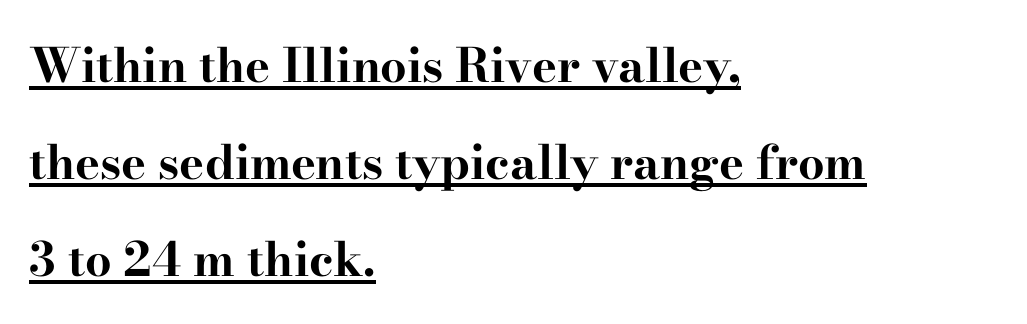
The image shows 47 px bold, wide serif type, upright; set left-aligned, loose line spacing (2.06x), normal letter spacing, underlined; high stroke contrast and a small x-height.
